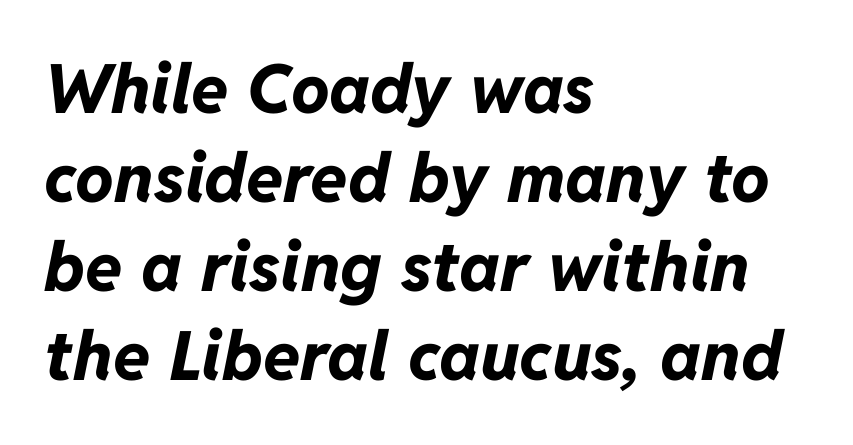
Q: Is the text bold? A: Yes.
Q: Is the text italic (slanted)? A: Yes, it leans right by about 11 degrees.
Q: Is the text underlined? A: No.
Q: How is the paragraph aligned? A: Left-aligned.
Q: Is the spacing between letters normal or unusually wide? A: Normal.
Q: Is the spacing between lines tight, normal or loose? A: Normal.
Q: Width (condensed, normal, or wide)? A: Normal.
Q: Stroke contrast? A: Low.
Q: x-height? A: Medium.
Q: Monospaced? A: No.
